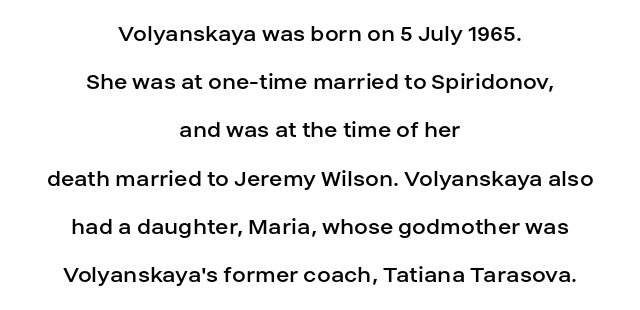
Q: Is the text bold? A: No.
Q: Is the text italic (slanted)? A: No, it is upright.
Q: Is the text underlined? A: No.
Q: How is the paragraph aligned? A: Centered.
Q: Is the spacing between letters normal or unusually wide? A: Normal.
Q: Is the spacing between lines tight, normal or loose? A: Loose.
